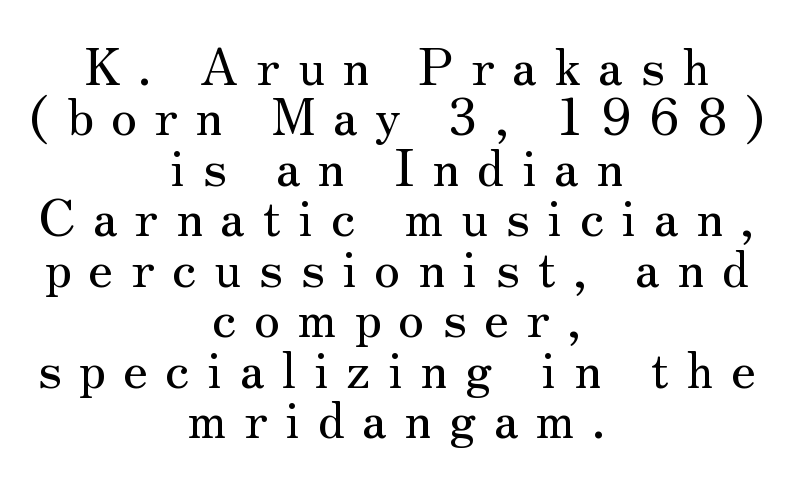
Q: Is the text italic (slanted)? A: No, it is upright.
Q: Is the typeface a serif or a sans-serif typeface? A: Serif.
Q: Is the text underlined? A: No.
Q: How is the paragraph aligned? A: Centered.
Q: Is the spacing between letters normal or unusually wide? A: Unusually wide.
Q: Is the spacing between lines tight, normal or loose? A: Tight.
Q: Width (condensed, normal, or wide)? A: Normal.
Q: Stroke contrast? A: Medium.
Q: x-height? A: Small.
Q: Monospaced? A: No.
